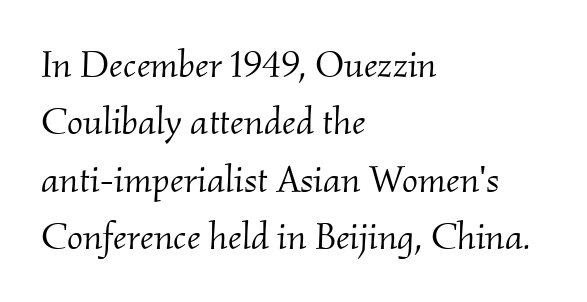
The image shows 38 px light serif type, italic (leaning right); set left-aligned, normal line spacing (1.51x), normal letter spacing, not underlined; medium stroke contrast and a small x-height.
